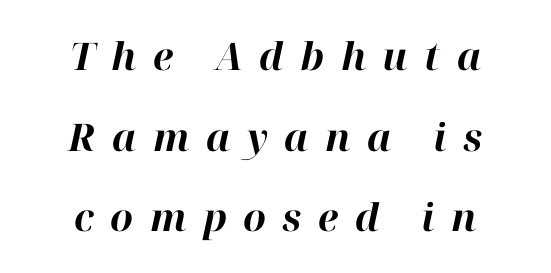
Would a proofreader flag this as italicized? Yes. Quick note: underline off. These lines stand farther apart than default settings would place them. Both edges are ragged and mirror each other, which tells us the setting is centered. Short note: letters widely spaced. Looks like regular typesetting: each glyph gets only the width it needs.
